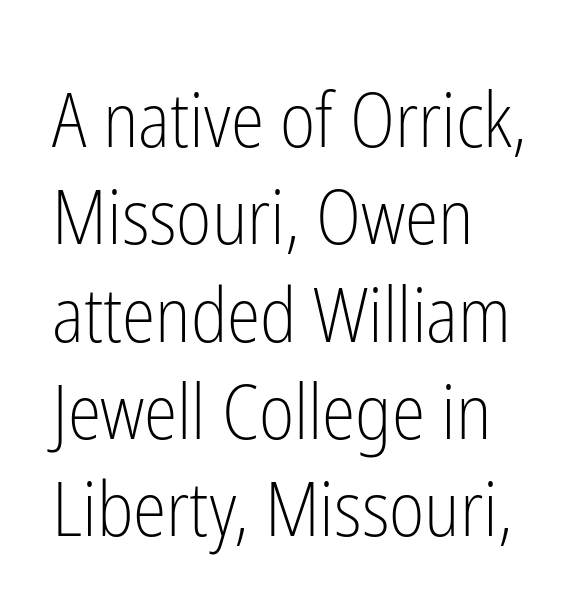
{"serif": "no", "italic": "no", "bold": "no", "weight": "light", "width": "condensed", "stroke_contrast": "low", "x_height": "medium", "monospaced": "no", "underline": "no", "align": "left", "line_spacing": "normal", "line_spacing_ratio": 1.28, "letter_spacing": "normal", "letter_spacing_em": 0.0, "glyph_px": 76}
